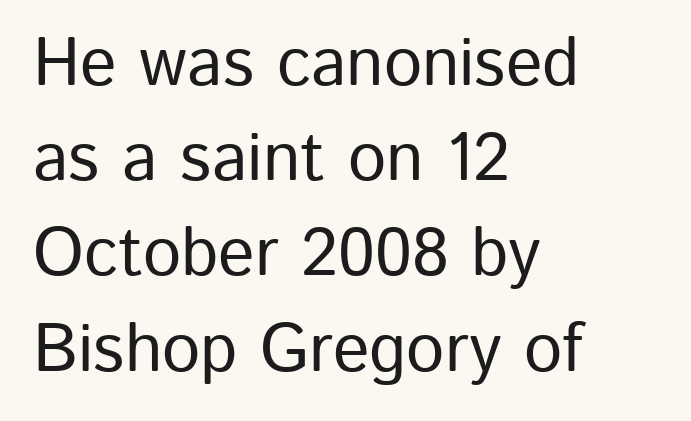
{"serif": "no", "italic": "no", "width": "normal", "stroke_contrast": "low", "x_height": "medium", "monospaced": "no", "underline": "no", "align": "left", "line_spacing": "normal", "line_spacing_ratio": 1.4, "letter_spacing": "normal", "letter_spacing_em": 0.0, "glyph_px": 68}
